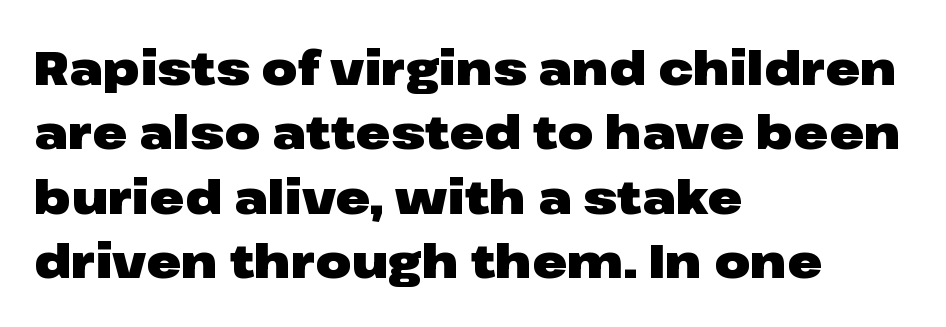
{"serif": "no", "italic": "no", "bold": "yes", "weight": "heavy", "width": "wide", "stroke_contrast": "low", "x_height": "medium", "monospaced": "no", "underline": "no", "align": "left", "line_spacing": "normal", "line_spacing_ratio": 1.37, "letter_spacing": "normal", "letter_spacing_em": 0.0, "glyph_px": 47}
